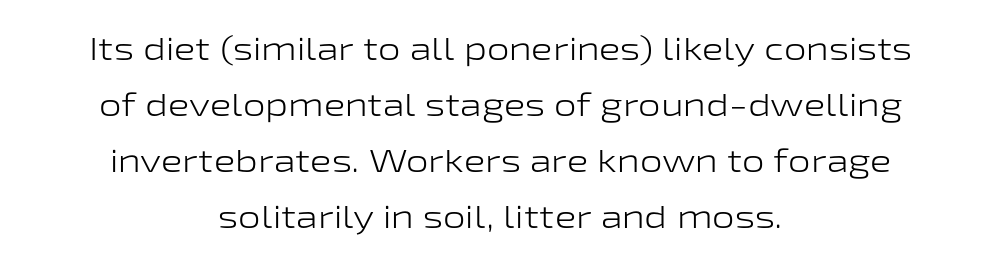
Q: Is the text bold? A: No.
Q: Is the text italic (slanted)? A: No, it is upright.
Q: Is the typeface a serif or a sans-serif typeface? A: Sans-serif.
Q: Is the text underlined? A: No.
Q: How is the paragraph aligned? A: Centered.
Q: Is the spacing between letters normal or unusually wide? A: Normal.
Q: Width (condensed, normal, or wide)? A: Wide.
Q: Stroke contrast? A: Low.
Q: x-height? A: Medium.
Q: Monospaced? A: No.
